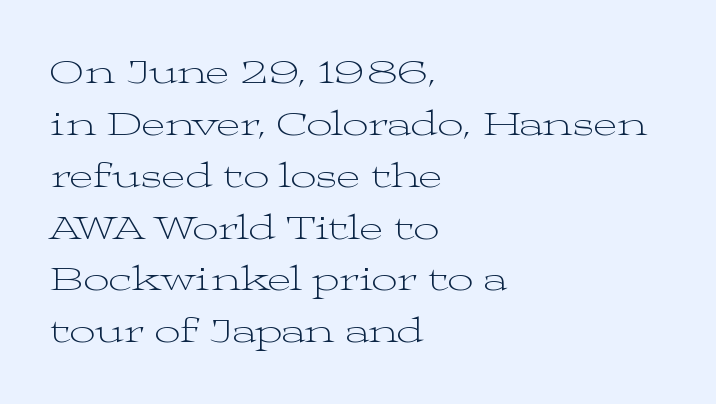
{"serif": "yes", "italic": "no", "bold": "no", "weight": "light", "width": "wide", "stroke_contrast": "medium", "x_height": "medium", "monospaced": "no", "underline": "no", "align": "left", "line_spacing": "normal", "line_spacing_ratio": 1.44, "letter_spacing": "normal", "letter_spacing_em": 0.0, "glyph_px": 36}
